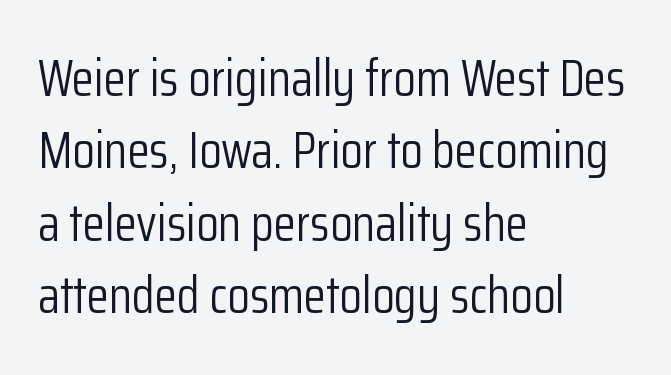
The image shows 51 px light, condensed sans-serif type, upright; set left-aligned, normal line spacing (1.42x), normal letter spacing, not underlined; low stroke contrast and a medium x-height.
